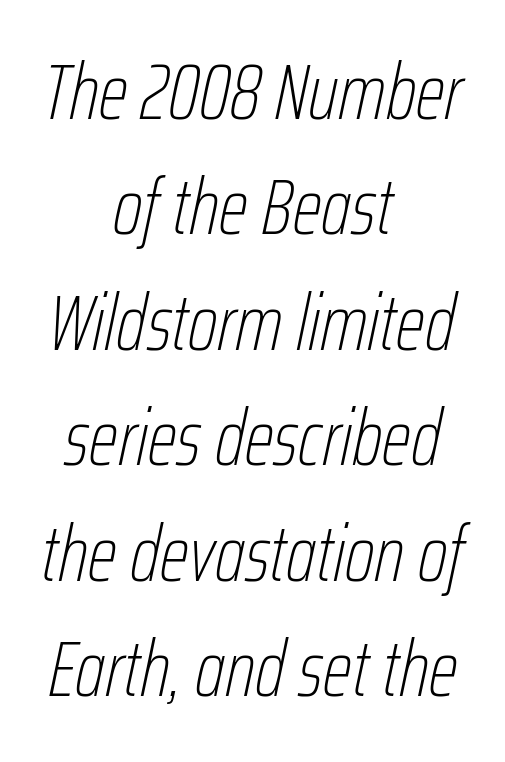
{"italic": "yes", "lean": "right", "slant_degrees": 12, "bold": "no", "weight": "thin", "width": "condensed", "stroke_contrast": "low", "x_height": "medium", "monospaced": "no", "underline": "no", "align": "center", "line_spacing": "normal", "line_spacing_ratio": 1.48, "letter_spacing": "normal", "letter_spacing_em": 0.0, "glyph_px": 78}
